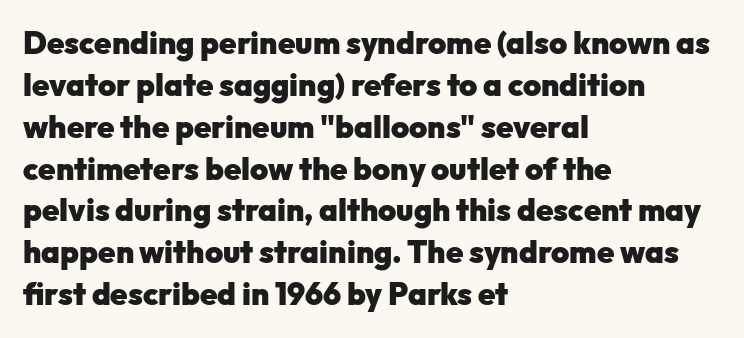
The image shows 31 px heavy sans-serif type, upright; set left-aligned, normal line spacing (1.35x), normal letter spacing, not underlined; low stroke contrast and a medium x-height.
